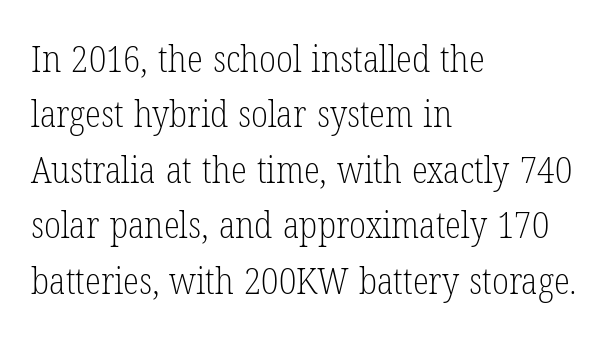
Q: Is the text bold? A: No.
Q: Is the text italic (slanted)? A: No, it is upright.
Q: Is the typeface a serif or a sans-serif typeface? A: Serif.
Q: Is the text underlined? A: No.
Q: How is the paragraph aligned? A: Left-aligned.
Q: Is the spacing between letters normal or unusually wide? A: Normal.
Q: Is the spacing between lines tight, normal or loose? A: Normal.
Q: Width (condensed, normal, or wide)? A: Condensed.
Q: Stroke contrast? A: Low.
Q: x-height? A: Medium.
Q: Monospaced? A: No.
